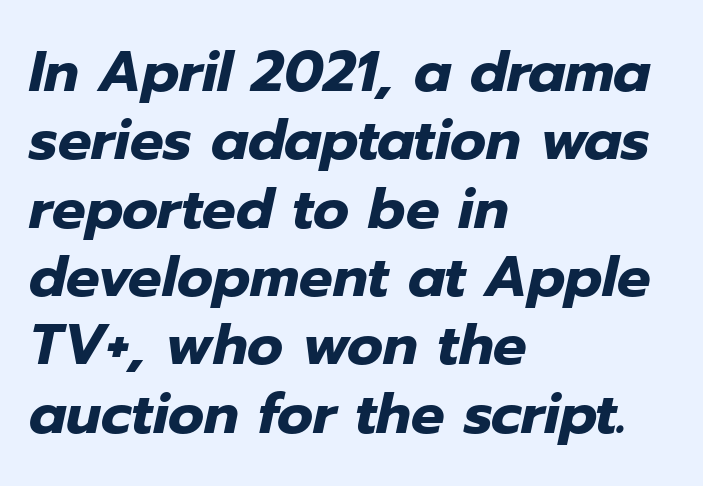
The image shows 56 px heavy type, italic (leaning right); set left-aligned, line spacing 1.22x, normal letter spacing, not underlined; low stroke contrast and a medium x-height.
